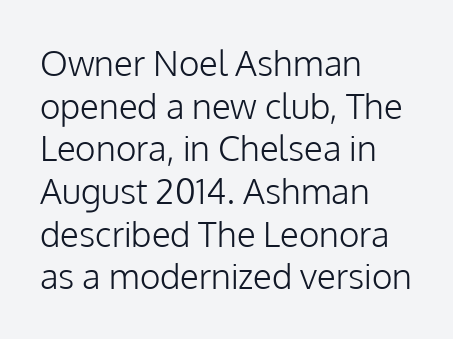
Visually the block forms a straight wall on the left and a jagged coastline on the right. The passage shown is typed in a proportional face where columns would drift. The strip under each line holds only bare page. The characters are drawn with everyday or finer stroke widths. The typography opts for an upright posture over an oblique one.
